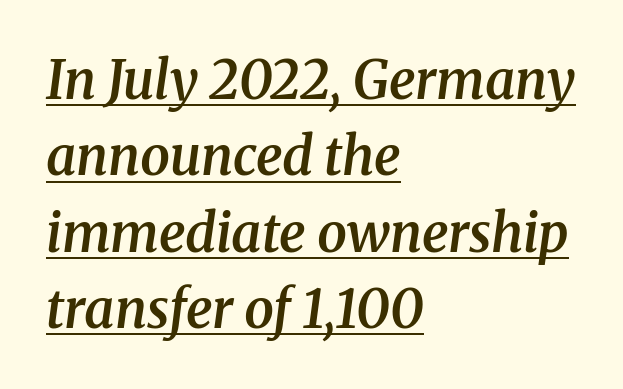
The image shows 53 px semibold serif type, italic (leaning right); set left-aligned, normal line spacing (1.44x), normal letter spacing, underlined; medium stroke contrast and a medium x-height.
